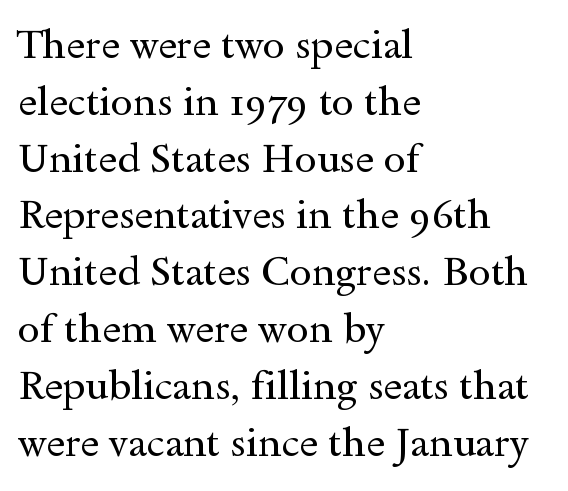
{"serif": "yes", "italic": "no", "bold": "no", "weight": "regular", "width": "wide", "x_height": "small", "monospaced": "no", "underline": "no", "align": "left", "line_spacing": "normal", "line_spacing_ratio": 1.42, "letter_spacing": "normal", "letter_spacing_em": 0.0, "glyph_px": 40}
